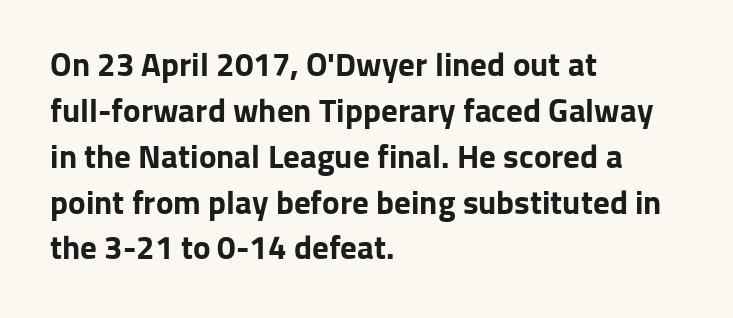
{"serif": "no", "italic": "no", "bold": "yes", "weight": "bold", "width": "normal", "stroke_contrast": "low", "x_height": "medium", "monospaced": "no", "underline": "no", "align": "left", "line_spacing": "normal", "line_spacing_ratio": 1.39, "letter_spacing": "normal", "letter_spacing_em": 0.0, "glyph_px": 33}
